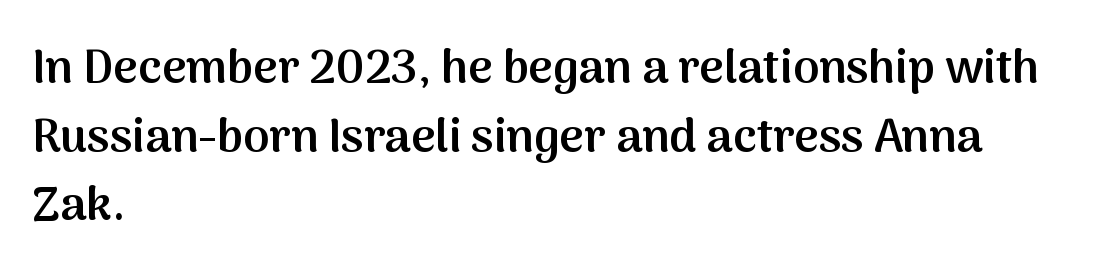
The image shows 47 px semibold sans-serif type, upright; set left-aligned, normal line spacing (1.46x), normal letter spacing, not underlined; medium stroke contrast and a medium x-height.
